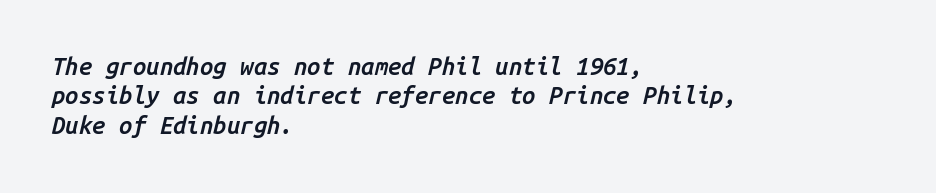
{"italic": "yes", "lean": "right", "slant_degrees": 14, "bold": "semi", "underline": "no", "align": "left", "line_spacing_ratio": 1.22, "letter_spacing": "normal", "letter_spacing_em": 0.0, "glyph_px": 24}
